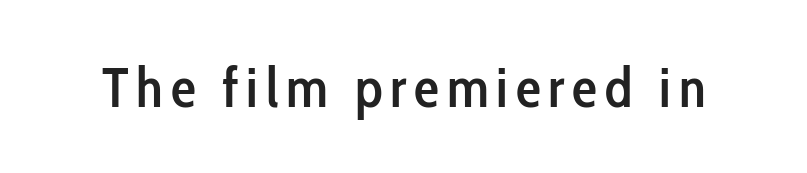
Q: Is the text bold? A: Semi-bold.
Q: Is the text italic (slanted)? A: No, it is upright.
Q: Is the typeface a serif or a sans-serif typeface? A: Sans-serif.
Q: Is the text underlined? A: No.
Q: Width (condensed, normal, or wide)? A: Condensed.
Q: Stroke contrast? A: Low.
Q: x-height? A: Medium.
Q: Monospaced? A: No.
